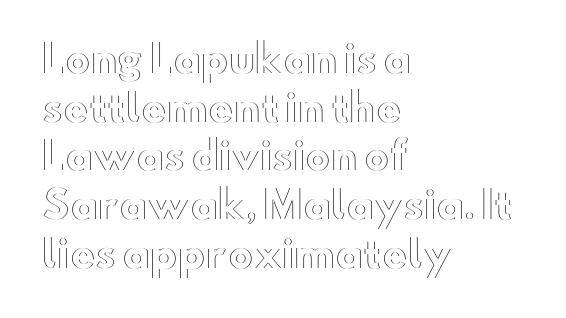
A typesetter would call this leading conventional body-copy spacing. The ragged edge is on the right, which tells us the setting is flush left. This rendering leaves character spacing at its baseline value. Here the designer chose a conventional face with non-uniform glyph widths.
